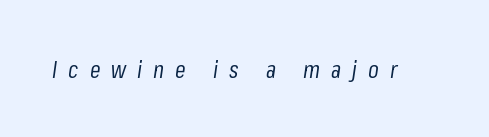
Q: Is the text bold? A: No.
Q: Is the text italic (slanted)? A: Yes, it leans right by about 8 degrees.
Q: Is the text underlined? A: No.
Q: Is the spacing between letters normal or unusually wide? A: Unusually wide.
